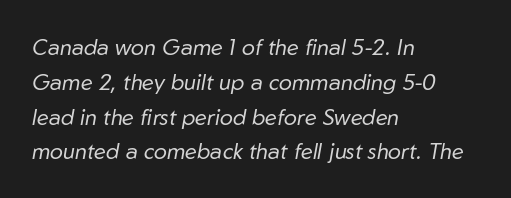
{"italic": "yes", "lean": "right", "slant_degrees": 10, "bold": "no", "underline": "no", "align": "left", "line_spacing": "normal", "line_spacing_ratio": 1.58, "letter_spacing": "normal", "letter_spacing_em": 0.0, "glyph_px": 22}
